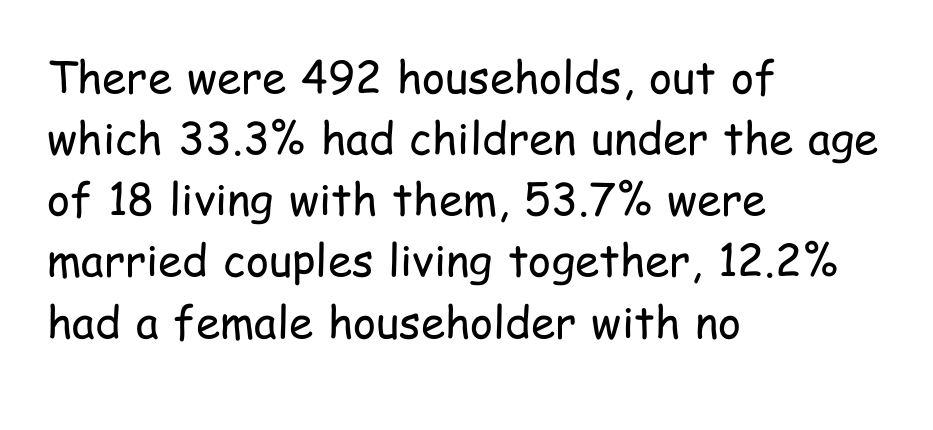
Q: Is the text bold? A: No.
Q: Is the text italic (slanted)? A: No, it is upright.
Q: Is the typeface a serif or a sans-serif typeface? A: Sans-serif.
Q: Is the text underlined? A: No.
Q: How is the paragraph aligned? A: Left-aligned.
Q: Is the spacing between letters normal or unusually wide? A: Normal.
Q: Is the spacing between lines tight, normal or loose? A: Normal.
Q: Width (condensed, normal, or wide)? A: Condensed.
Q: Stroke contrast? A: Low.
Q: x-height? A: Medium.
Q: Monospaced? A: No.
